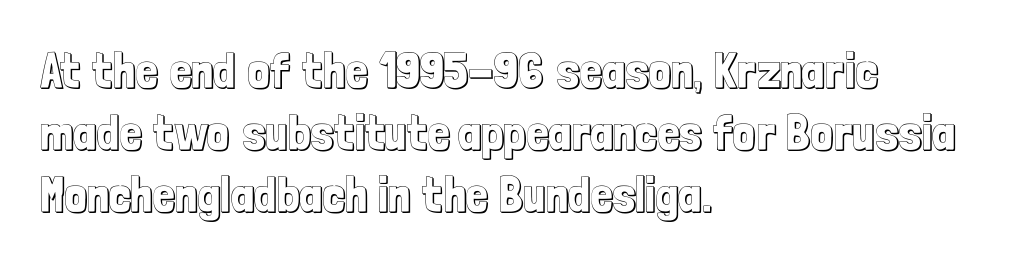
The image shows 49 px condensed type, upright; set left-aligned, normal line spacing (1.27x), normal letter spacing, not underlined; a medium x-height.
